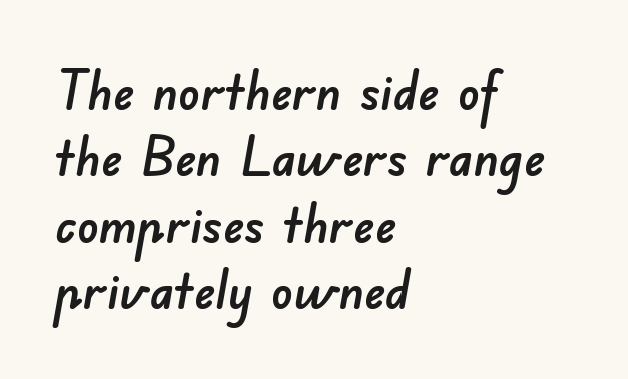
{"serif": "no", "width": "normal", "stroke_contrast": "low", "x_height": "small", "monospaced": "no", "underline": "no", "align": "left", "line_spacing_ratio": 1.23, "letter_spacing": "normal", "letter_spacing_em": 0.0, "glyph_px": 54}
